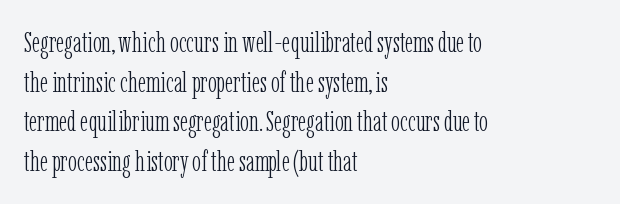
{"serif": "yes", "italic": "no", "bold": "no", "weight": "light", "width": "condensed", "stroke_contrast": "low", "x_height": "medium", "monospaced": "no", "underline": "no", "align": "left", "line_spacing": "normal", "line_spacing_ratio": 1.37, "letter_spacing": "normal", "letter_spacing_em": 0.0, "glyph_px": 29}
